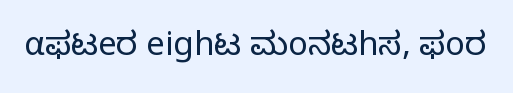
The image shows 33 px light sans-serif type, upright; set normal letter spacing, not underlined; low stroke contrast and a medium x-height.
